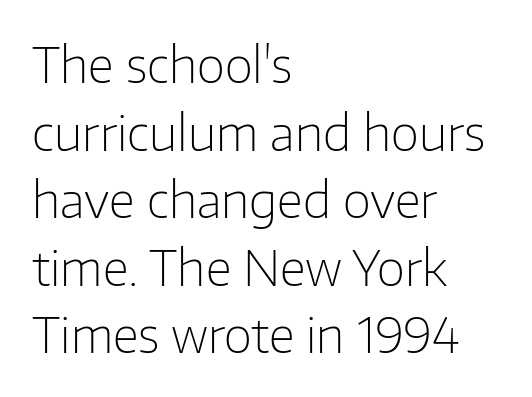
Q: Is the text bold? A: No.
Q: Is the text italic (slanted)? A: No, it is upright.
Q: Is the typeface a serif or a sans-serif typeface? A: Sans-serif.
Q: Is the text underlined? A: No.
Q: How is the paragraph aligned? A: Left-aligned.
Q: Is the spacing between letters normal or unusually wide? A: Normal.
Q: Is the spacing between lines tight, normal or loose? A: Normal.
Q: Width (condensed, normal, or wide)? A: Normal.
Q: Stroke contrast? A: Low.
Q: x-height? A: Medium.
Q: Monospaced? A: No.
